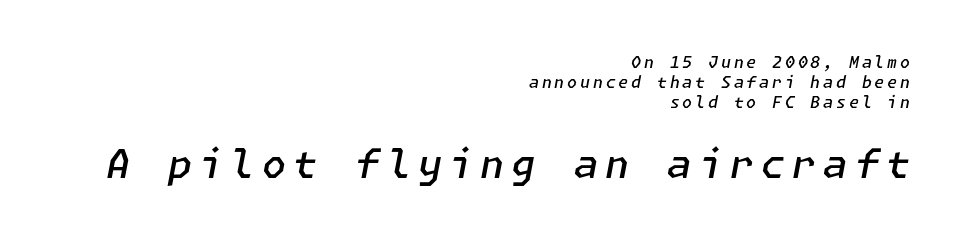
{"italic": "yes", "lean": "right", "slant_degrees": 11, "bold": "semi", "weight": "semibold", "width": "normal", "stroke_contrast": "low", "x_height": "medium", "underline": "no", "align": "right", "line_spacing": "normal", "line_spacing_ratio": 1.26, "larger_block": "second", "size_ratio": 2.44, "glyph_px": 39}
